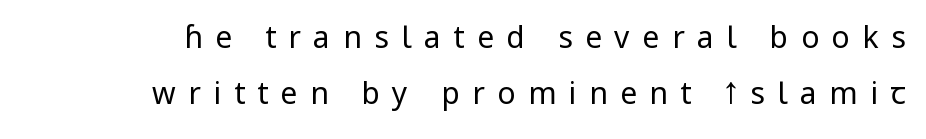
Q: Is the text bold? A: No.
Q: Is the text italic (slanted)? A: No, it is upright.
Q: Is the typeface a serif or a sans-serif typeface? A: Sans-serif.
Q: Is the text underlined? A: No.
Q: Is the spacing between letters normal or unusually wide? A: Unusually wide.
Q: Width (condensed, normal, or wide)? A: Normal.
Q: Stroke contrast? A: Low.
Q: x-height? A: Medium.
Q: Monospaced? A: No.
